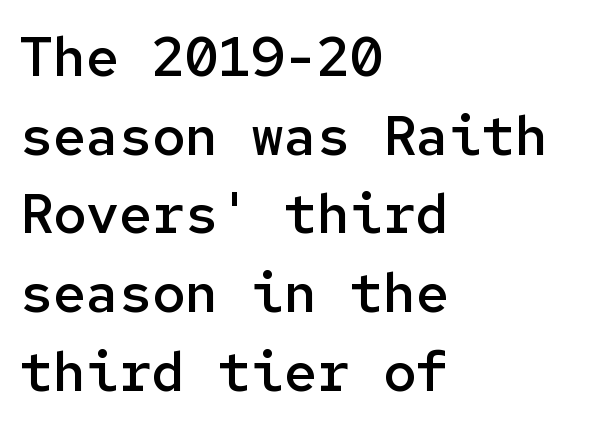
The image shows 55 px semibold sans-serif type, upright, monospaced; set left-aligned, normal line spacing (1.43x), normal letter spacing, not underlined; low stroke contrast and a medium x-height.
